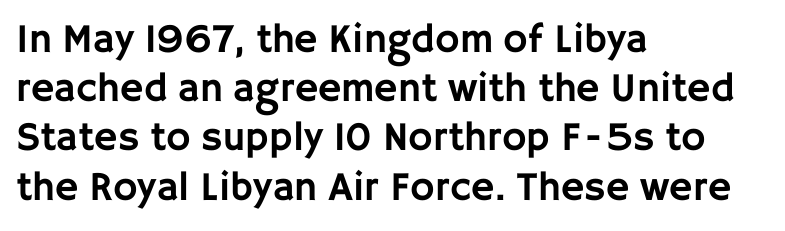
The image shows 41 px sans-serif type, upright; set left-aligned, line spacing 1.2x, normal letter spacing, not underlined; low stroke contrast and a large x-height.
